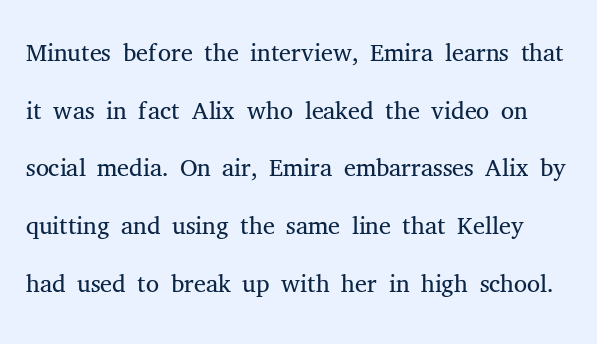
{"serif": "yes", "italic": "no", "bold": "no", "weight": "light", "width": "normal", "stroke_contrast": "medium", "x_height": "medium", "monospaced": "no", "underline": "no", "line_spacing": "normal", "line_spacing_ratio": 1.56, "letter_spacing": "normal", "letter_spacing_em": 0.0, "glyph_px": 37}
